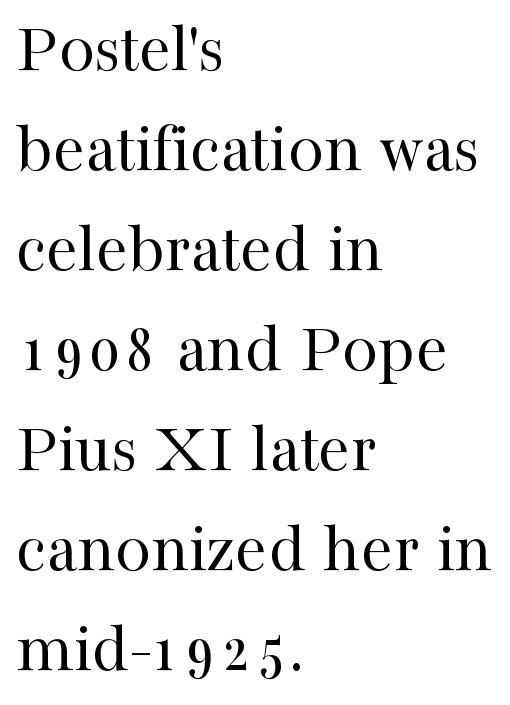
The image shows 72 px regular-weight serif type, upright; set left-aligned, normal line spacing (1.39x), normal letter spacing, not underlined; high stroke contrast and a medium x-height.
